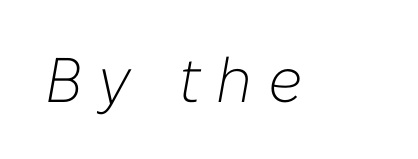
Q: Is the text bold? A: No.
Q: Is the text italic (slanted)? A: Yes, it leans right by about 10 degrees.
Q: Is the text underlined? A: No.
Q: Is the spacing between letters normal or unusually wide? A: Unusually wide.
Q: Width (condensed, normal, or wide)? A: Normal.
Q: Stroke contrast? A: Low.
Q: x-height? A: Medium.
Q: Monospaced? A: No.
